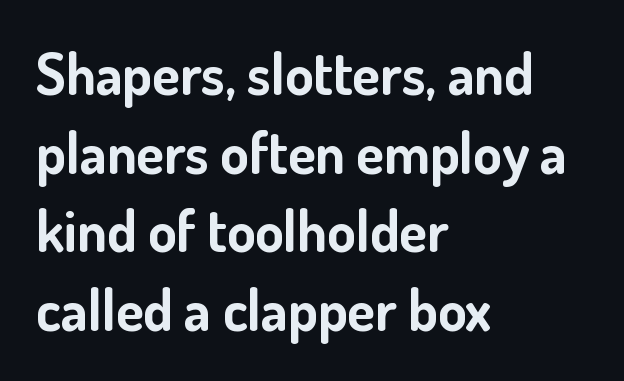
{"serif": "no", "italic": "no", "bold": "yes", "weight": "bold", "width": "normal", "stroke_contrast": "low", "x_height": "small", "monospaced": "no", "underline": "no", "align": "left", "line_spacing": "normal", "line_spacing_ratio": 1.38, "letter_spacing": "normal", "letter_spacing_em": 0.0, "glyph_px": 57}
